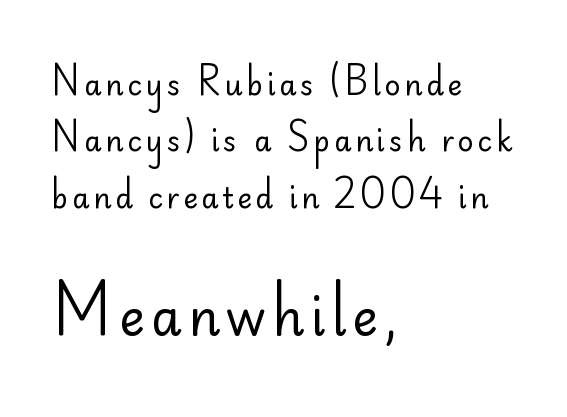
The characters are drawn with everyday or finer stroke widths. Is this a sans? Yes — the strokes have no serifs. These two chunks differ in scale, with the bottom chunk taking the larger measure. Does the leading feel generous? Absolutely, it's lavish. Is this a fixed-width face? No — the glyphs have proportional, varying widths.
